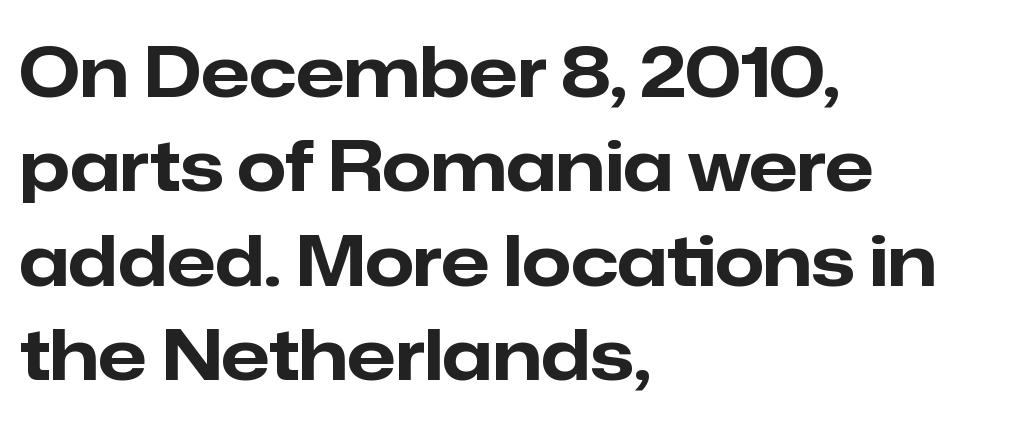
{"serif": "no", "italic": "no", "bold": "yes", "weight": "bold", "width": "normal", "stroke_contrast": "low", "x_height": "medium", "monospaced": "no", "underline": "no", "align": "left", "line_spacing": "normal", "line_spacing_ratio": 1.35, "letter_spacing": "normal", "letter_spacing_em": 0.0, "glyph_px": 70}
